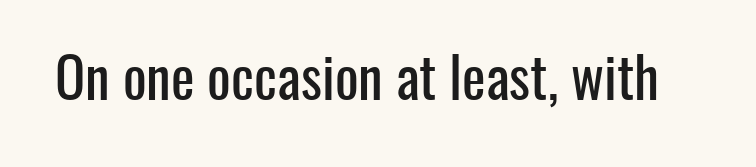
Q: Is the text italic (slanted)? A: No, it is upright.
Q: Is the typeface a serif or a sans-serif typeface? A: Sans-serif.
Q: Is the text underlined? A: No.
Q: Is the spacing between letters normal or unusually wide? A: Normal.
Q: Width (condensed, normal, or wide)? A: Condensed.
Q: Stroke contrast? A: Low.
Q: x-height? A: Medium.
Q: Monospaced? A: No.
